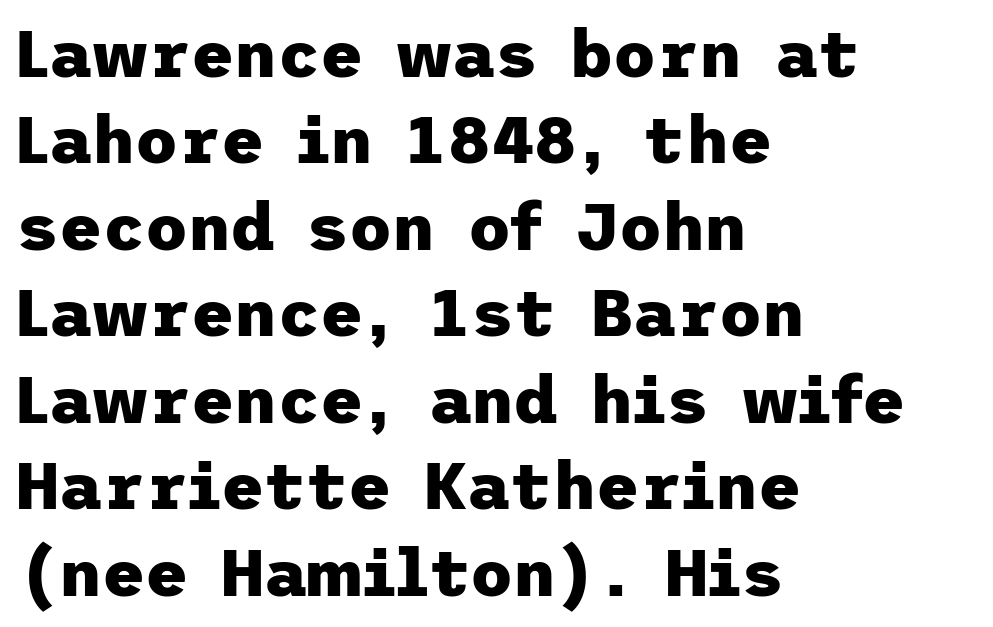
{"serif": "no", "italic": "no", "bold": "yes", "weight": "heavy", "width": "normal", "stroke_contrast": "low", "x_height": "medium", "underline": "no", "align": "left", "line_spacing": "normal", "line_spacing_ratio": 1.31, "letter_spacing": "normal", "letter_spacing_em": 0.0, "glyph_px": 66}
